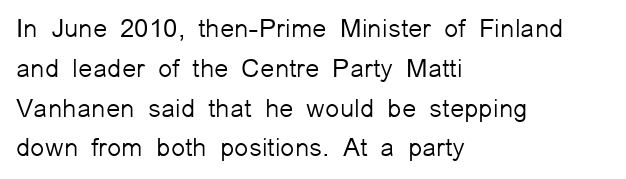
Nobody touched the tracking dial on this one. Line starts are locked; line ends wander. The block of text has a typical density, with ordinary space between rows. The glyphs are unaccompanied by any horizontal stroke below them. Notice how the stems are strictly vertical — no italics here. These glyphs show unthickened strokes, regular width or finer.
